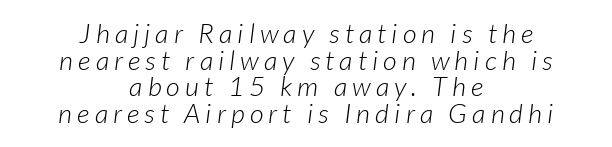
The font is comparable to plain body text, perhaps lighter. Quick note: interline space is minimal. Horizontal alignment here is central, giving a formal, balanced look. Rule under the text: the space is simply empty.
